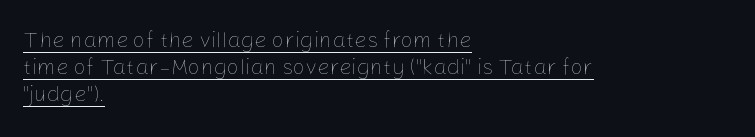
{"italic": "no", "bold": "no", "underline": "yes", "align": "left", "line_spacing_ratio": 1.22, "letter_spacing": "normal", "letter_spacing_em": 0.0, "glyph_px": 22}
